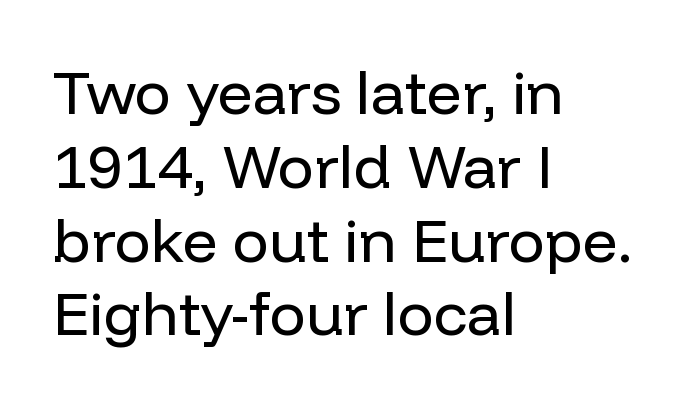
Q: Is the text bold? A: No.
Q: Is the text italic (slanted)? A: No, it is upright.
Q: Is the typeface a serif or a sans-serif typeface? A: Sans-serif.
Q: Is the text underlined? A: No.
Q: How is the paragraph aligned? A: Left-aligned.
Q: Is the spacing between letters normal or unusually wide? A: Normal.
Q: Width (condensed, normal, or wide)? A: Normal.
Q: Stroke contrast? A: Low.
Q: x-height? A: Medium.
Q: Monospaced? A: No.
